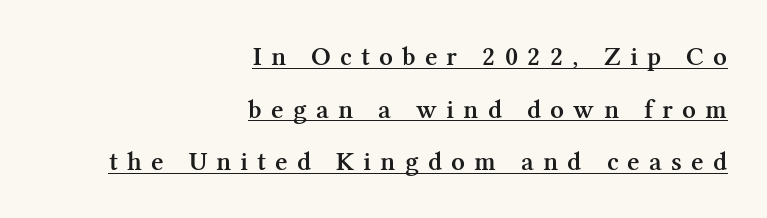
A fair bit of extra ink — the face is semibold, not bold. Between one letter and the next there's a generous, obvious gap. Every stem runs plumb, perpendicular to the baseline. This rendering features underlined lettering. The paragraph has a hard right edge and a soft left edge. The vertical gap from one line to the next is large.
